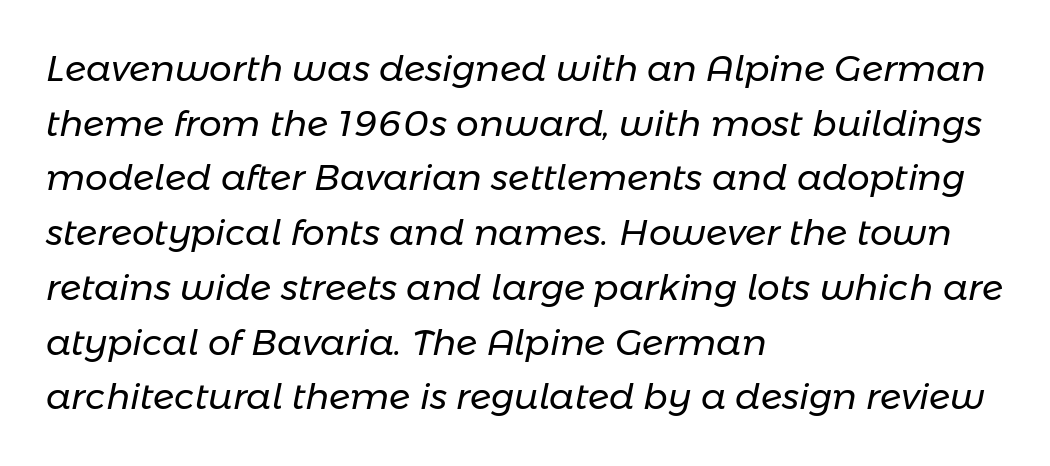
The image shows 36 px regular-weight type, italic (leaning right); set left-aligned, normal line spacing (1.52x), normal letter spacing, not underlined; low stroke contrast and a medium x-height.
